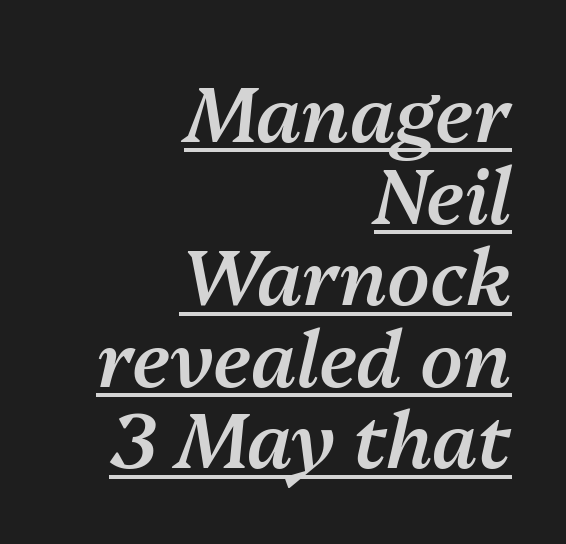
The passage shown is semibold, sitting just below true bold. Does extra space separate the letters? No, they use regular spacing. When letters slant like this, we call the style italic. You could not count columns in this text — the font is proportionally spaced. Does the leading feel generous? Not at all — it's pinched. Line endings align vertically; line beginnings do not.
